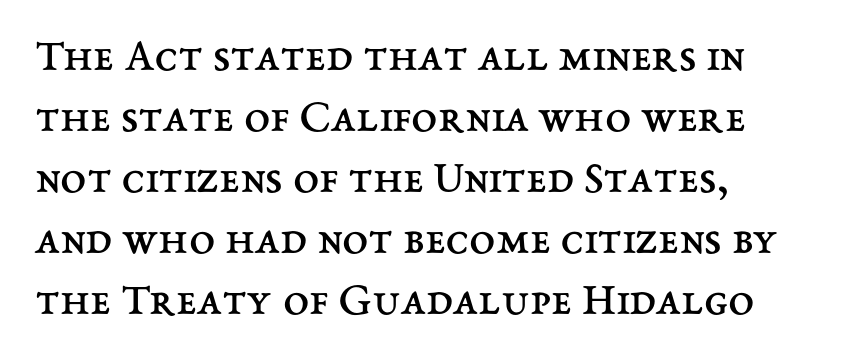
How are the letters spaced? Ordinarily, with no added tracking. Heaviness? Minimal to ordinary, like unemphasized prose. The face used here is proportionally spaced, like ordinary book or web type. Visually the block forms a straight wall on the left and a jagged coastline on the right. The lettering stays uniformly vertical, giving the passage a roman look. These lines sit exactly where default settings would place them.
